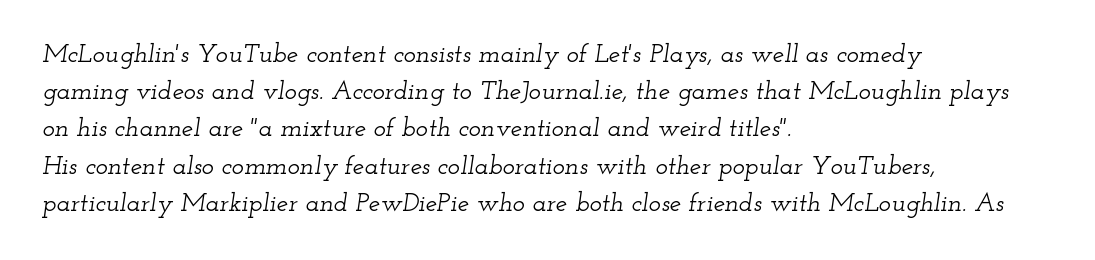
In CSS terms this would be text-align: left. Each row of text sits above clean, open space. Characters follow at the spacing the type designer built in. The passage shown leans; its letterforms are oblique. Horizontal bands of white between lines are of average thickness.
